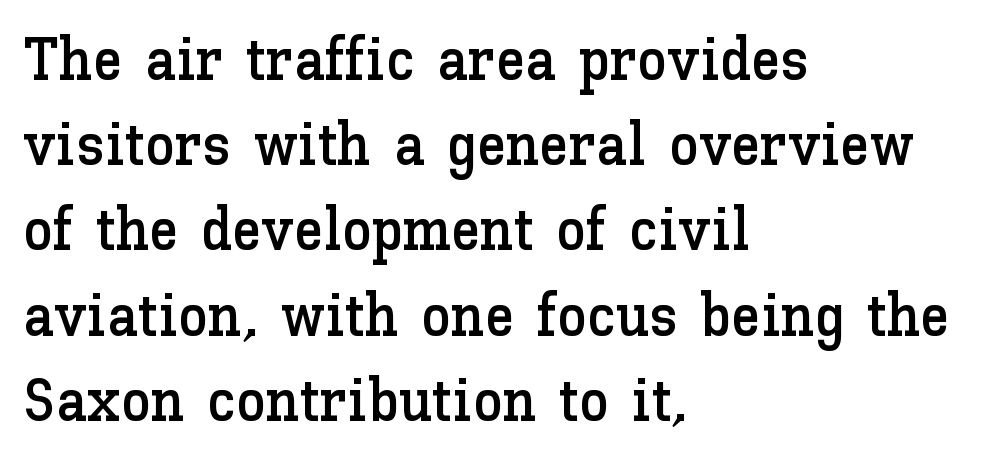
Q: Is the text italic (slanted)? A: No, it is upright.
Q: Is the text underlined? A: No.
Q: How is the paragraph aligned? A: Left-aligned.
Q: Is the spacing between letters normal or unusually wide? A: Normal.
Q: Is the spacing between lines tight, normal or loose? A: Normal.
Q: Width (condensed, normal, or wide)? A: Normal.
Q: Stroke contrast? A: Low.
Q: x-height? A: Medium.
Q: Monospaced? A: No.
